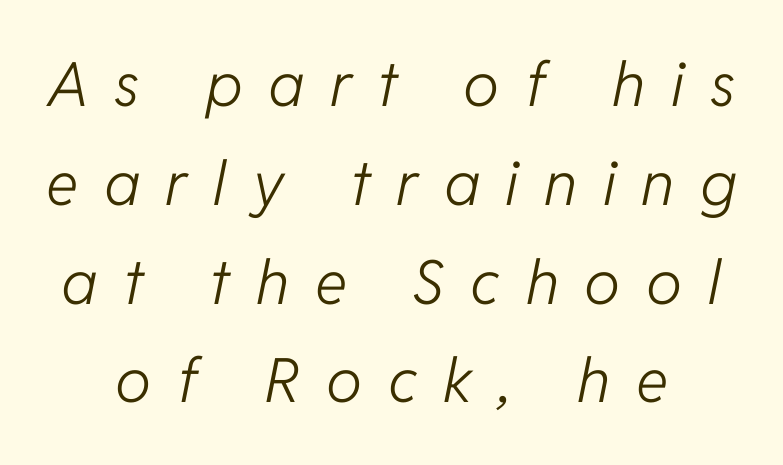
{"italic": "yes", "lean": "right", "slant_degrees": 11, "bold": "no", "weight": "light", "width": "normal", "stroke_contrast": "low", "x_height": "medium", "monospaced": "no", "underline": "no", "align": "center", "line_spacing": "normal", "line_spacing_ratio": 1.62, "letter_spacing": "wide", "letter_spacing_em": 0.42, "glyph_px": 61}
